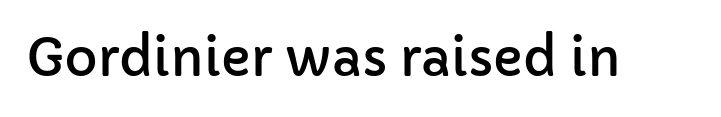
{"serif": "no", "italic": "no", "width": "normal", "stroke_contrast": "low", "x_height": "medium", "monospaced": "no", "underline": "no", "letter_spacing": "normal", "letter_spacing_em": 0.0, "glyph_px": 51}
